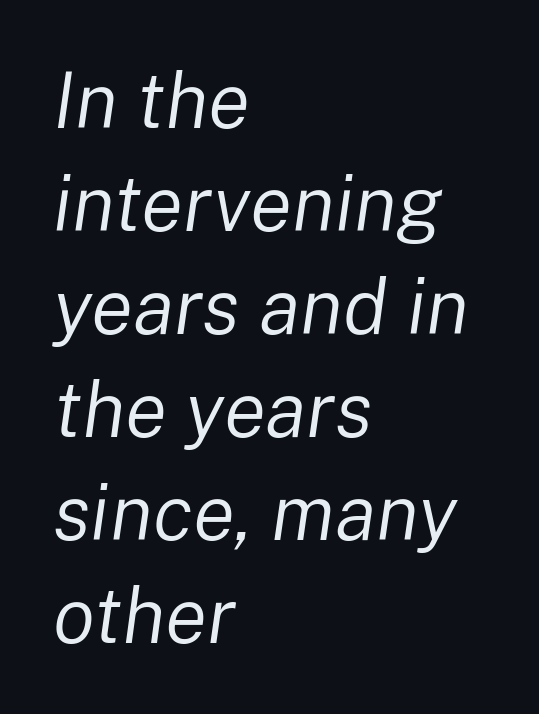
{"italic": "yes", "lean": "right", "slant_degrees": 8, "bold": "no", "weight": "regular", "width": "normal", "stroke_contrast": "low", "x_height": "medium", "monospaced": "no", "underline": "no", "align": "left", "line_spacing": "normal", "line_spacing_ratio": 1.32, "letter_spacing": "normal", "letter_spacing_em": 0.0, "glyph_px": 78}
